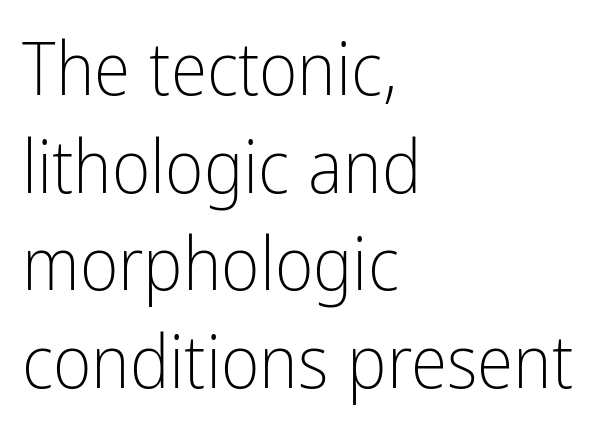
Nope, no serifs anywhere on these letters. Underlining? Definitely not there. The face used here is proportionally spaced, like ordinary book or web type. Vertical stems look standard width or narrower in stroke. Compared with a centered layout, this one pins lines to the left instead.
